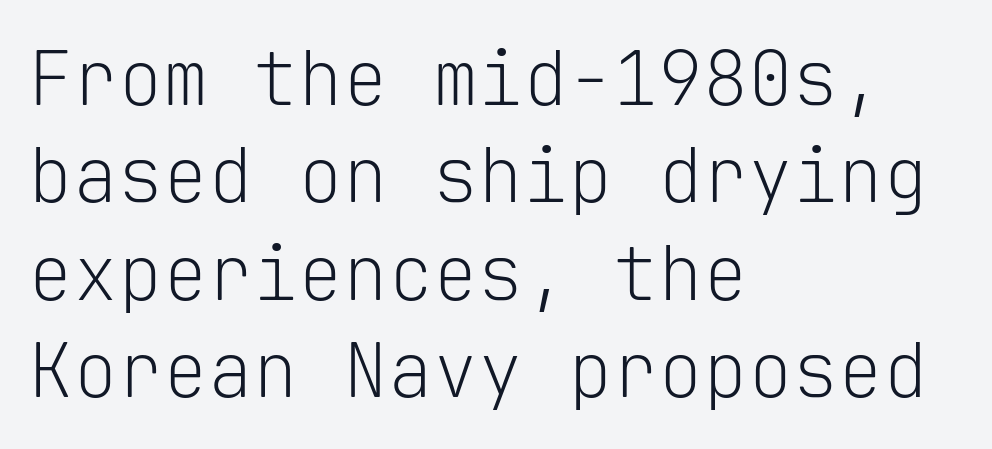
The image shows 75 px light sans-serif type, upright, monospaced; set left-aligned, normal line spacing (1.3x), normal letter spacing, not underlined; low stroke contrast and a medium x-height.
